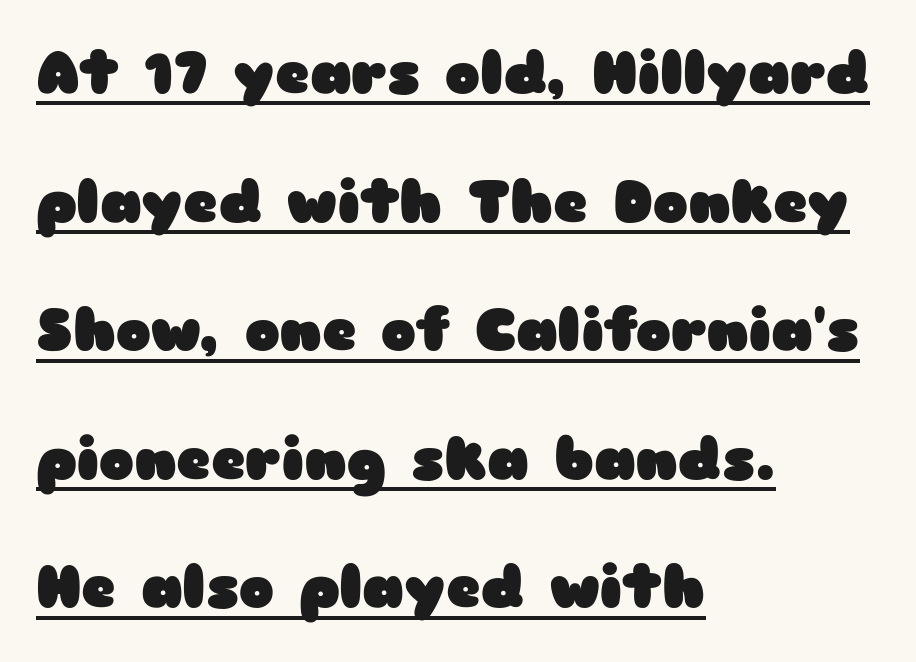
{"serif": "no", "italic": "no", "bold": "yes", "weight": "heavy", "width": "wide", "stroke_contrast": "low", "x_height": "medium", "monospaced": "no", "underline": "yes", "align": "left", "line_spacing": "loose", "line_spacing_ratio": 2.18, "letter_spacing": "normal", "letter_spacing_em": 0.0, "glyph_px": 59}
